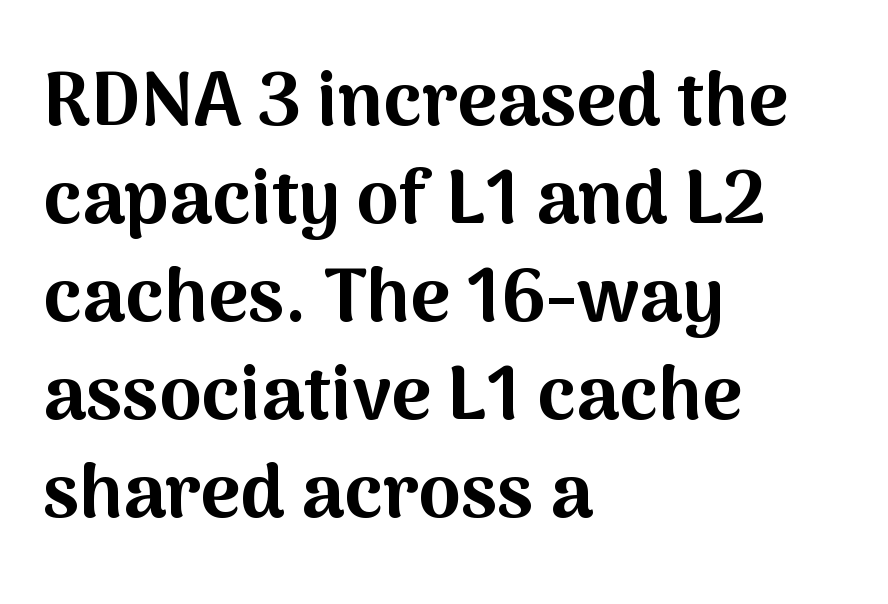
The image shows 76 px bold sans-serif type, upright; set left-aligned, normal line spacing (1.29x), normal letter spacing, not underlined; medium stroke contrast and a medium x-height.
